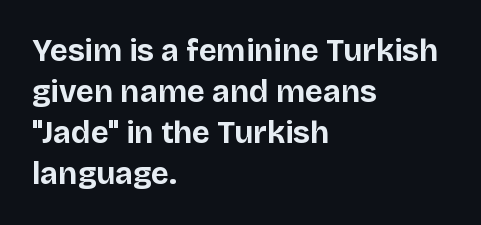
Proportional: the letters do not fall into vertical columns. How heavy is the stroke? Heavy — this is a bold. The glyphs are unaccompanied by any horizontal stroke below them. You can tell it's not italic because the verticals are truly vertical. Alignment: flush left. The rendering shows plain stroke endings on the letterforms — a sans-serif design.
